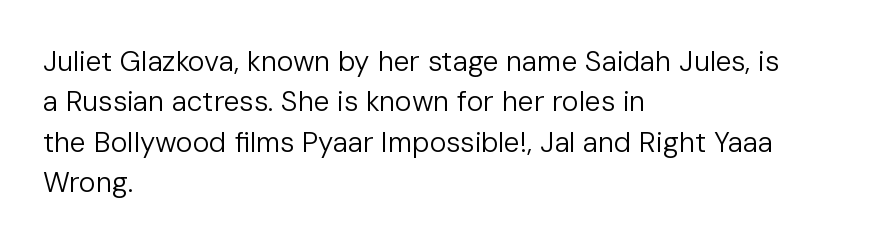
The image shows 28 px regular-weight sans-serif type, upright; set left-aligned, normal line spacing (1.44x), normal letter spacing, not underlined; low stroke contrast and a medium x-height.
